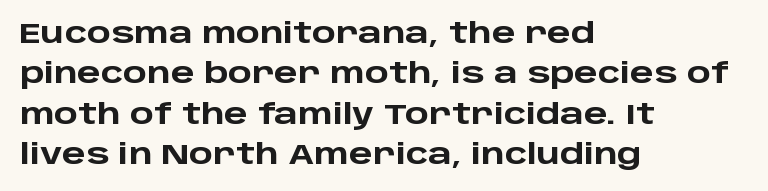
Q: Is the text bold? A: Yes.
Q: Is the text italic (slanted)? A: No, it is upright.
Q: Is the typeface a serif or a sans-serif typeface? A: Sans-serif.
Q: Is the text underlined? A: No.
Q: How is the paragraph aligned? A: Left-aligned.
Q: Is the spacing between letters normal or unusually wide? A: Normal.
Q: Is the spacing between lines tight, normal or loose? A: Normal.
Q: Width (condensed, normal, or wide)? A: Wide.
Q: Stroke contrast? A: Low.
Q: x-height? A: Large.
Q: Monospaced? A: No.
